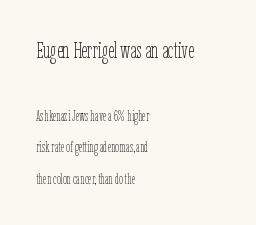
The image shows 23 px text type, upright; set left-aligned, loose line spacing (2.27x), normal letter spacing, not underlined; the first (top) block is 1.64x larger.
